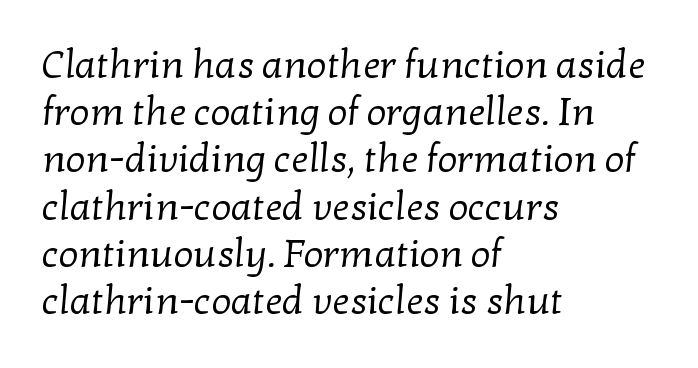
{"serif": "yes", "bold": "no", "weight": "regular", "width": "normal", "stroke_contrast": "low", "x_height": "medium", "monospaced": "no", "underline": "no", "align": "left", "line_spacing_ratio": 1.21, "letter_spacing": "normal", "letter_spacing_em": 0.0, "glyph_px": 39}
